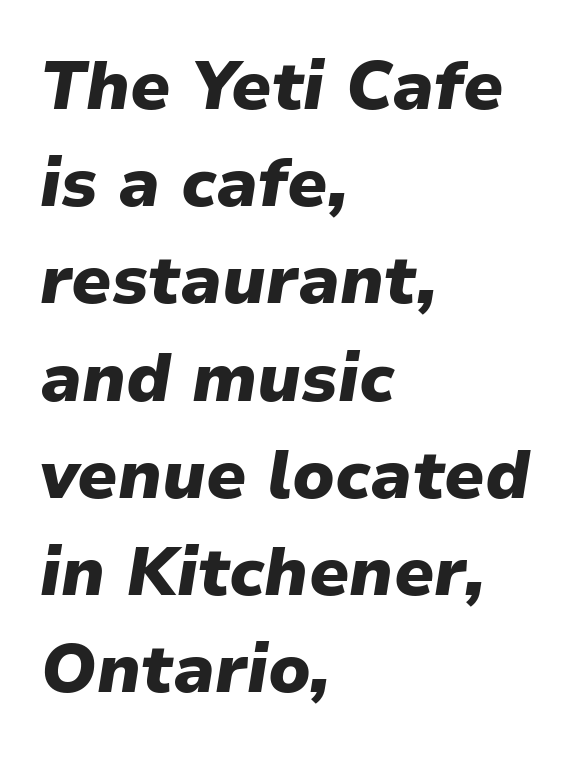
Q: Is the text bold? A: Yes.
Q: Is the text italic (slanted)? A: Yes, it leans right by about 9 degrees.
Q: Is the text underlined? A: No.
Q: How is the paragraph aligned? A: Left-aligned.
Q: Is the spacing between letters normal or unusually wide? A: Normal.
Q: Is the spacing between lines tight, normal or loose? A: Normal.
Q: Width (condensed, normal, or wide)? A: Normal.
Q: Stroke contrast? A: Low.
Q: x-height? A: Medium.
Q: Monospaced? A: No.
